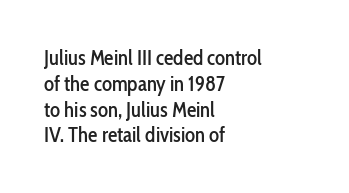
Underline: absent. This rendering uses left alignment, leaving the right contour irregular. A typesetter would mark this as roman, not italic. In terms of letterspacing, this is plain default setting.
